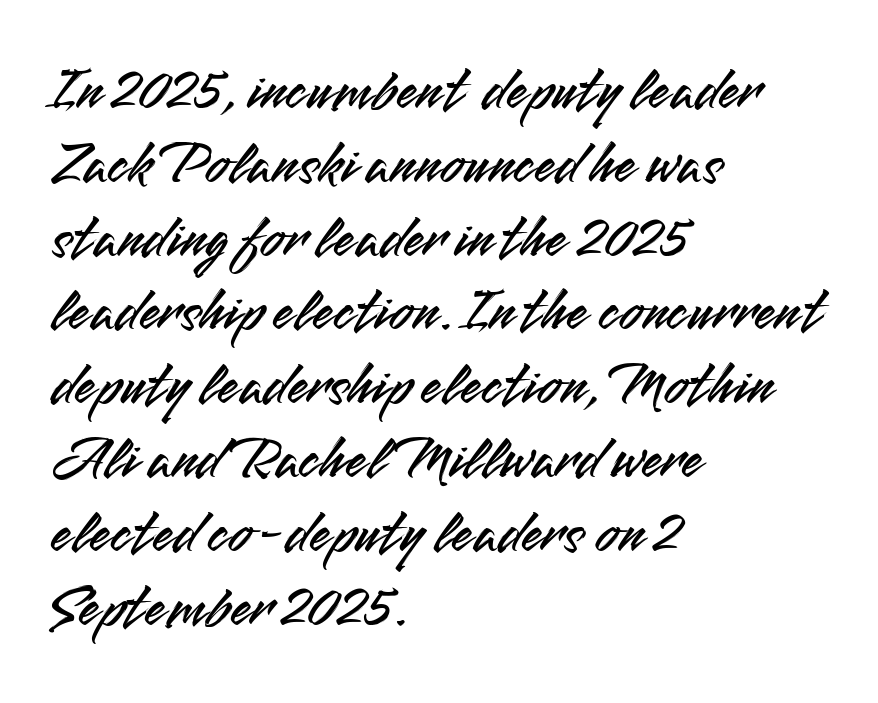
{"serif": "no", "width": "normal", "stroke_contrast": "medium", "x_height": "small", "monospaced": "no", "underline": "no", "align": "left", "line_spacing_ratio": 1.21, "letter_spacing": "normal", "letter_spacing_em": 0.0, "glyph_px": 61}
